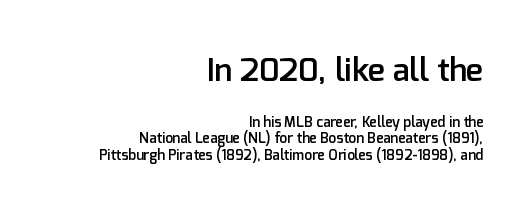
The image shows 32 px semibold sans-serif type, upright; set right-aligned, line spacing 1.19x, normal letter spacing, not underlined; the first (top) block is 2.29x larger; low stroke contrast and a medium x-height.
